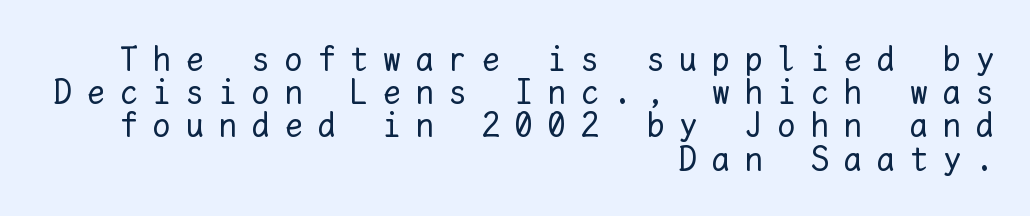
The image shows 35 px regular-weight type, upright, monospaced; set right-aligned, tight line spacing (0.95x), unusually wide letter spacing (+0.44 em), not underlined; low stroke contrast and a medium x-height.
